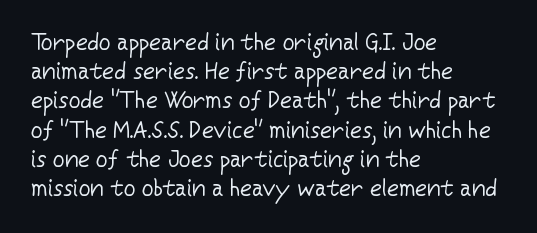
The image shows 23 px text type, upright; set left-aligned, normal line spacing (1.27x), normal letter spacing, not underlined.
